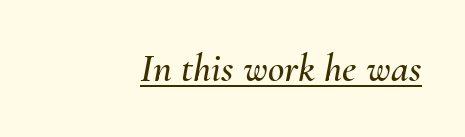
{"italic": "yes", "lean": "right", "slant_degrees": 10, "width": "normal", "stroke_contrast": "medium", "x_height": "small", "monospaced": "no", "underline": "yes", "align": "right", "letter_spacing": "normal", "letter_spacing_em": 0.0, "glyph_px": 40}
